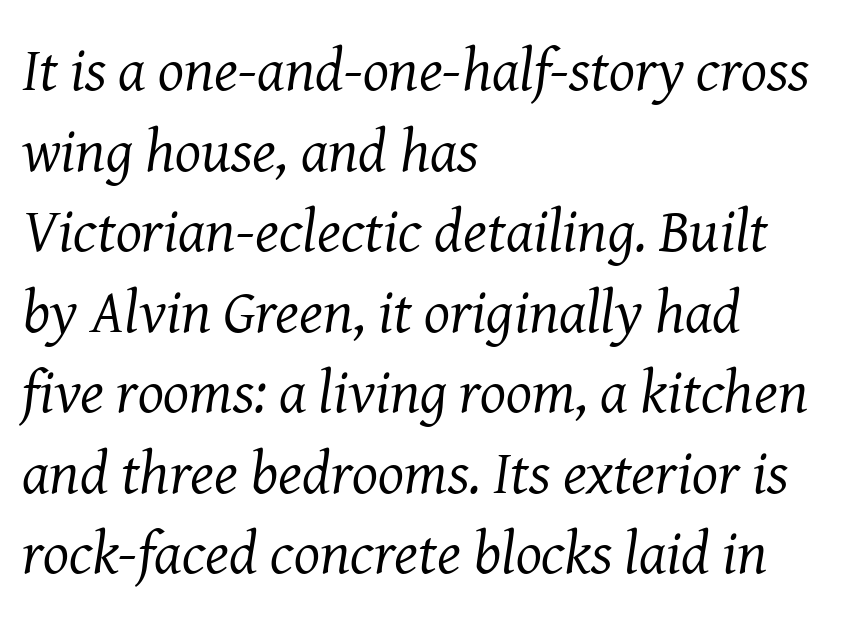
Nothing unusual about the tracking: characters are spaced as the font intends. Leftover space on each line is placed entirely after the last word. Each stroke keeps to a modest, everyday thickness or less. Vertically, the passage feels balanced, rows spaced as you'd expect. There's an unmistakable incline to the writing here. The gap between lines stays unmarked.
